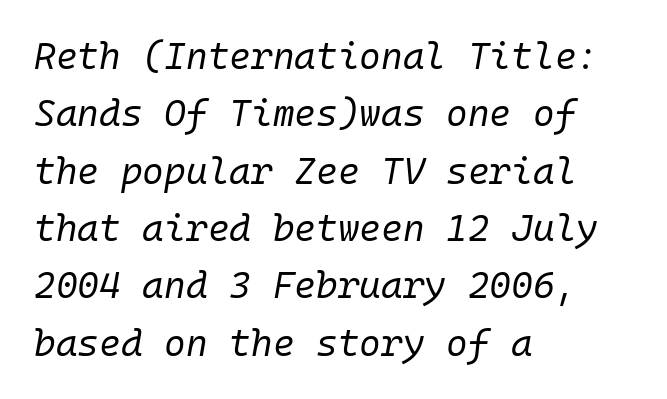
What's the leading like? Ordinary, nothing unusual. The passage shown is typed in a monospace face where columns stay perfectly aligned. Notice how the stems are inclined rather than vertical — that's the hallmark of italics. The rendering keeps characters at their native spacing. Stems here are at most as thick as an everyday book face. This rendering features lettering with no underline.
